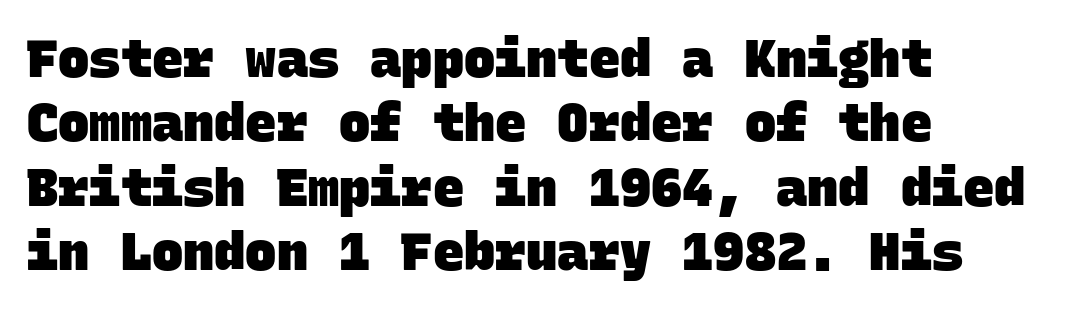
Q: Is the text bold? A: Yes.
Q: Is the typeface a serif or a sans-serif typeface? A: Sans-serif.
Q: Is the text underlined? A: No.
Q: How is the paragraph aligned? A: Left-aligned.
Q: Is the spacing between letters normal or unusually wide? A: Normal.
Q: Width (condensed, normal, or wide)? A: Normal.
Q: Stroke contrast? A: Low.
Q: x-height? A: Large.
Q: Monospaced? A: Yes.
